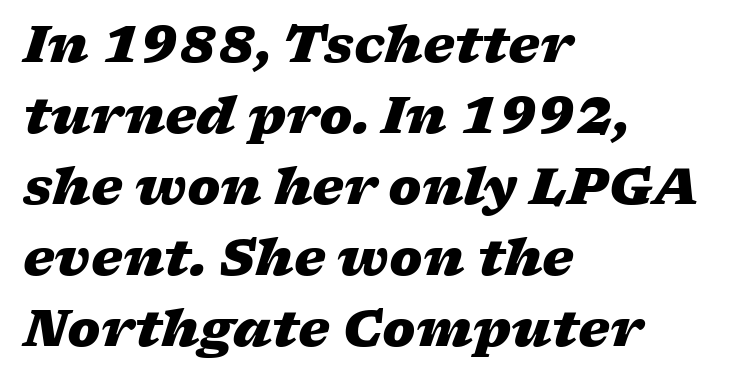
{"italic": "yes", "lean": "right", "slant_degrees": 17, "bold": "yes", "weight": "heavy", "width": "wide", "stroke_contrast": "low", "x_height": "medium", "monospaced": "no", "underline": "no", "align": "left", "line_spacing": "normal", "line_spacing_ratio": 1.42, "letter_spacing": "normal", "letter_spacing_em": 0.0, "glyph_px": 50}
